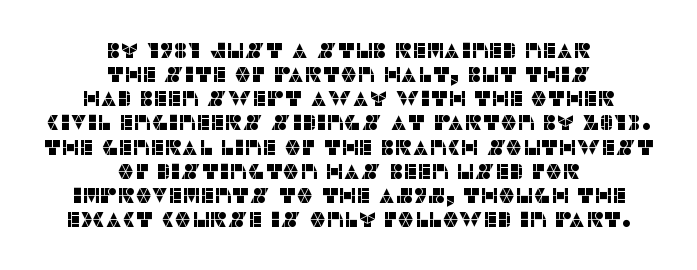
The image shows 21 px text type, upright; set centered, tight line spacing (1.15x), normal letter spacing, not underlined.
